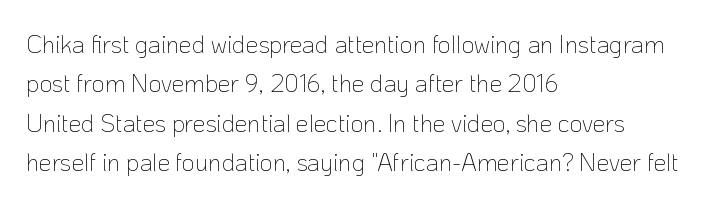
Q: Is the text bold? A: No.
Q: Is the text italic (slanted)? A: No, it is upright.
Q: Is the text underlined? A: No.
Q: How is the paragraph aligned? A: Left-aligned.
Q: Is the spacing between letters normal or unusually wide? A: Normal.
Q: Is the spacing between lines tight, normal or loose? A: Normal.
